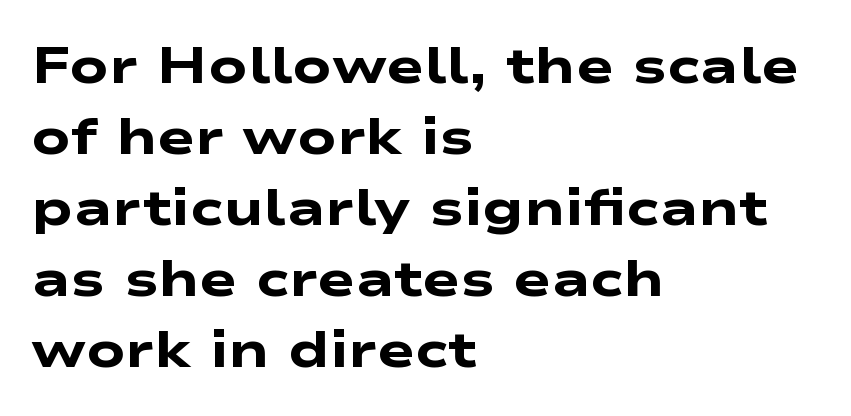
The image shows 51 px heavy, wide sans-serif type; set left-aligned, normal line spacing (1.39x), normal letter spacing, not underlined; low stroke contrast and a medium x-height.
